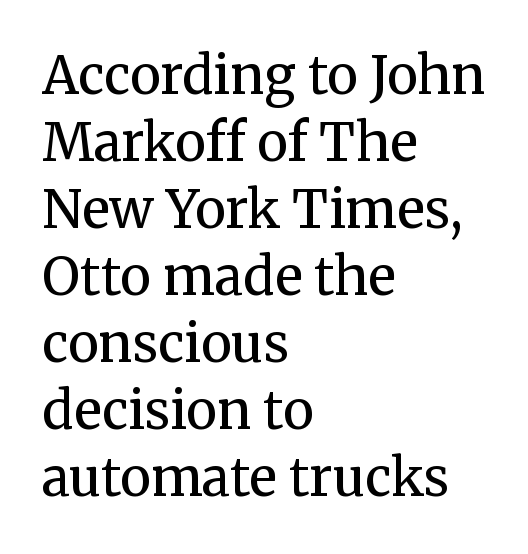
The rendering uses a moderate line-height, typical for paragraphs. Unlike italic type, these characters show no tilt at all. Weight: in the light-to-regular range. The compositor pushed each line to the left boundary. Look at the bottom of the vertical strokes: they flare into serifs here.
